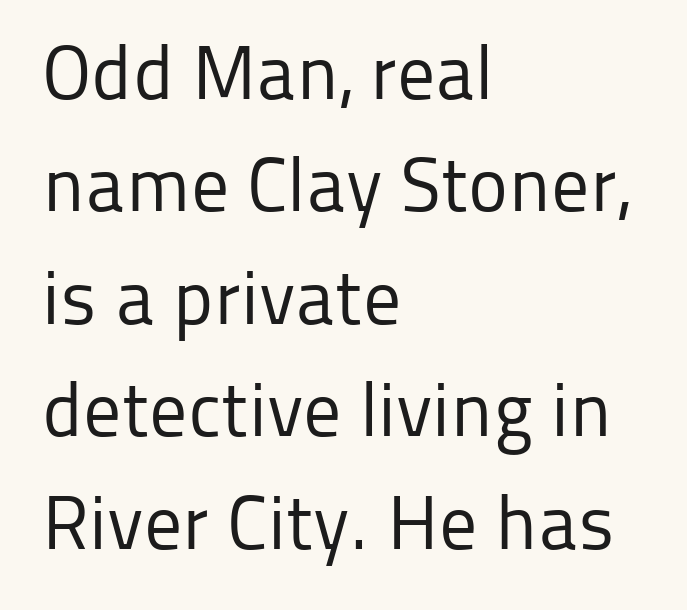
Q: Is the text bold? A: No.
Q: Is the text italic (slanted)? A: No, it is upright.
Q: Is the typeface a serif or a sans-serif typeface? A: Sans-serif.
Q: Is the text underlined? A: No.
Q: How is the paragraph aligned? A: Left-aligned.
Q: Is the spacing between letters normal or unusually wide? A: Normal.
Q: Is the spacing between lines tight, normal or loose? A: Normal.
Q: Width (condensed, normal, or wide)? A: Normal.
Q: Stroke contrast? A: Low.
Q: x-height? A: Medium.
Q: Monospaced? A: No.
